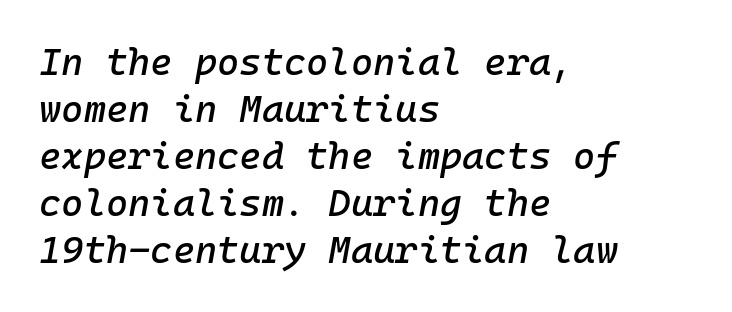
Style check: oblique. These lines are rendered in a fixed-pitch font. The typesetter chose a ragged-right arrangement here. This rendering features lettering with no underline. Default kerning and tracking; the words read as compact shapes.
